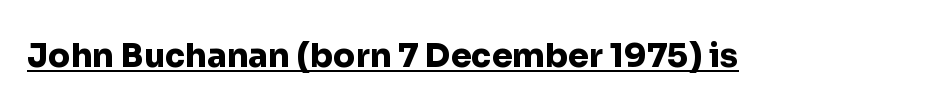
A rule runs beneath these lines of type. Nope, no serifs anywhere on these letters. The specimen reads as upright at a glance. Nothing unusual about the tracking: characters are spaced as the font intends. The letters advance in unequal steps, a hallmark of proportional type. The letters are bold, with thick, heavy strokes.
